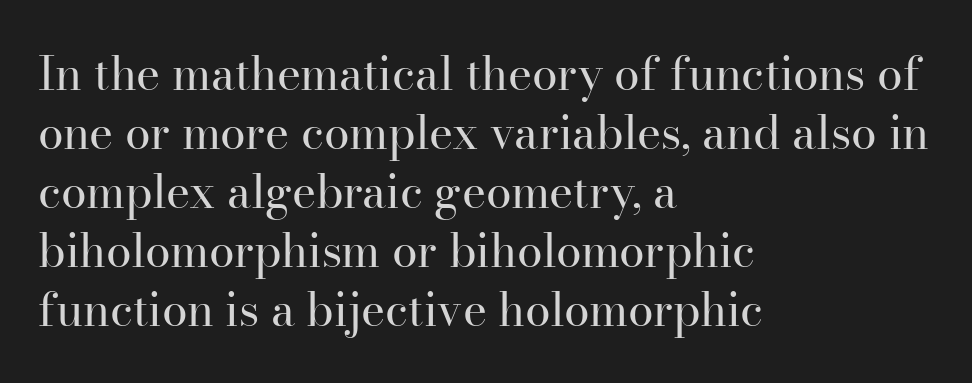
{"serif": "yes", "italic": "no", "bold": "no", "weight": "regular", "width": "normal", "stroke_contrast": "high", "x_height": "small", "monospaced": "no", "underline": "no", "align": "left", "line_spacing": "normal", "line_spacing_ratio": 1.28, "letter_spacing": "normal", "letter_spacing_em": 0.0, "glyph_px": 46}
